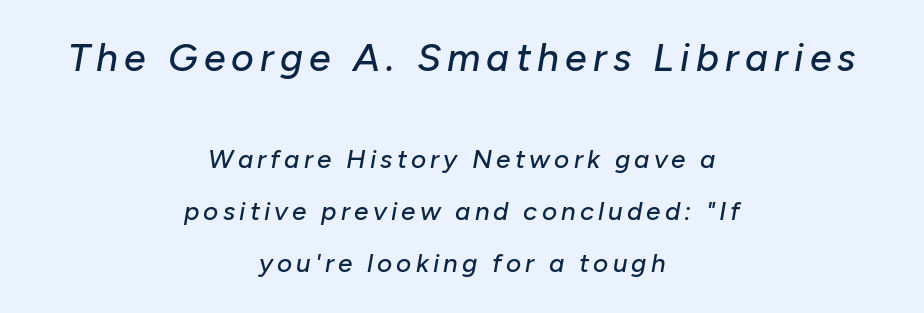
Leading is clearly above the norm, producing a sparse column. A student would call this center alignment; a typographer would say set centered. Spacing verdict: proportional, widths tailored to each character. When letters slant like this, we call the style italic.
